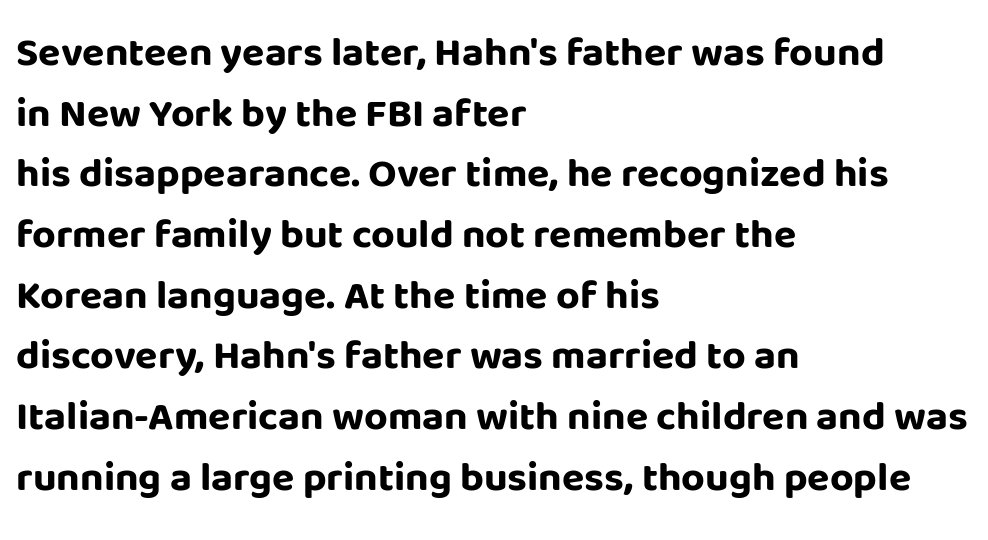
The image shows 41 px bold sans-serif type, upright; set left-aligned, normal line spacing (1.48x), normal letter spacing, not underlined; low stroke contrast and a large x-height.
